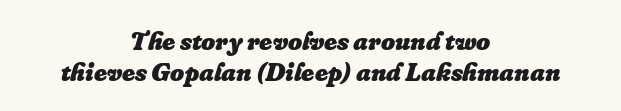
{"italic": "yes", "lean": "right", "slant_degrees": 16, "bold": "yes", "underline": "no", "align": "center", "line_spacing": "tight", "line_spacing_ratio": 1.14, "letter_spacing": "normal", "letter_spacing_em": 0.0, "glyph_px": 27}
